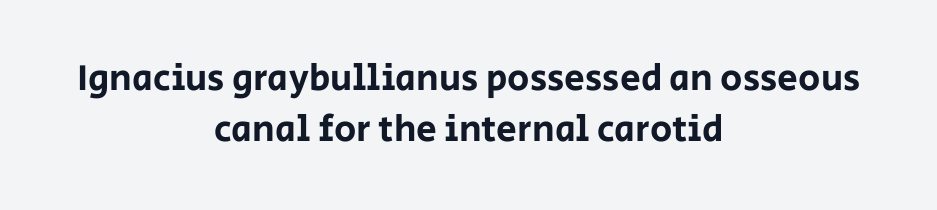
The image shows 37 px sans-serif type, upright; set centered, normal line spacing (1.37x), normal letter spacing, not underlined; low stroke contrast and a large x-height.
